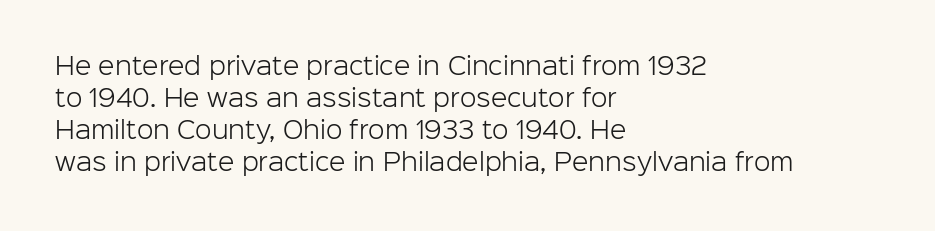
{"italic": "no", "bold": "no", "underline": "no", "align": "left", "line_spacing": "normal", "line_spacing_ratio": 1.33, "letter_spacing": "normal", "letter_spacing_em": 0.0, "glyph_px": 24}
